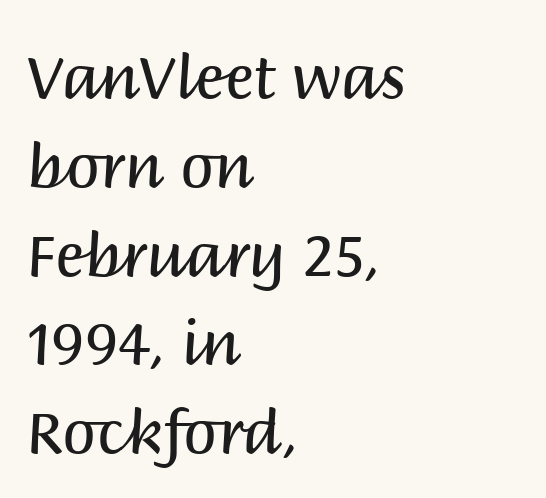
Q: Is the text bold? A: No.
Q: Is the text italic (slanted)? A: Yes.
Q: Is the typeface a serif or a sans-serif typeface? A: Sans-serif.
Q: Is the text underlined? A: No.
Q: How is the paragraph aligned? A: Left-aligned.
Q: Is the spacing between letters normal or unusually wide? A: Normal.
Q: Is the spacing between lines tight, normal or loose? A: Normal.
Q: Width (condensed, normal, or wide)? A: Normal.
Q: Stroke contrast? A: Medium.
Q: x-height? A: Large.
Q: Monospaced? A: No.
